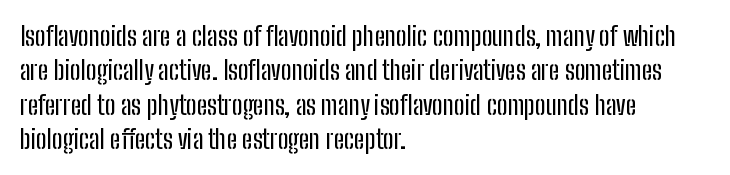
Here the glyphs are tracked normally, forming tight word shapes. Notice how the passage keeps a crisp vertical edge on the left only. A normal amount of white space separates one row of letters from the next. The string is rendered with underlining switched off.
